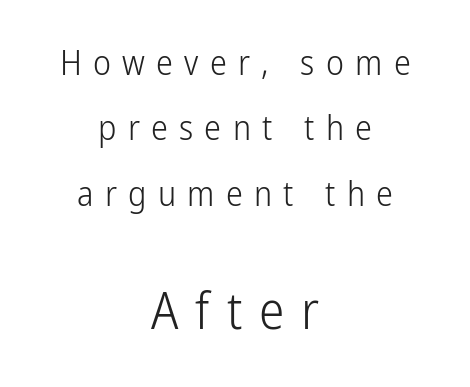
Descenders are the only things crossing below the line. The whitespace from short lines is split evenly between both sides. Weight: not bold — regular or lighter. The letterforms stand isolated, each surrounded by extra space.
